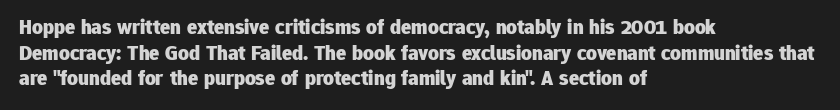
Is there any slant? The stems are plumb. The zone under the glyphs is completely vacant. Caption: bold face, heavy strokes. Each word holds together tightly as a unit, with standard inter-letter gaps. Does the copy run flush right? No — it runs flush left.
